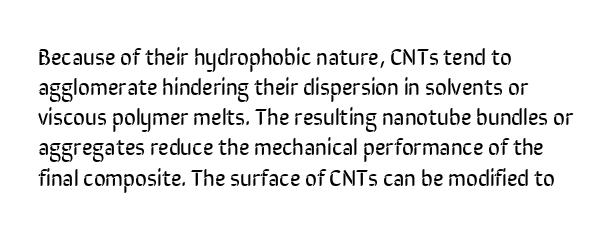
The image shows 23 px text type, upright; set left-aligned, normal line spacing (1.31x), normal letter spacing, not underlined.
